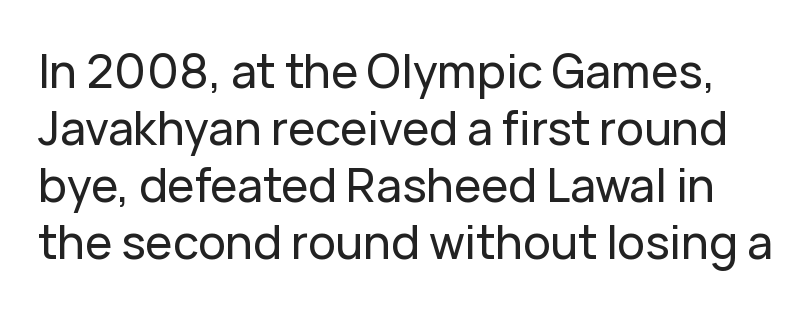
The image shows 46 px sans-serif type, upright; set line spacing 1.24x, normal letter spacing, not underlined; low stroke contrast and a medium x-height.
